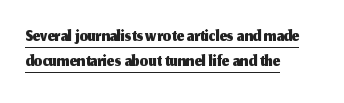
The image shows 26 px text type, upright; set left-aligned, tight line spacing (0.98x), normal letter spacing, underlined.
